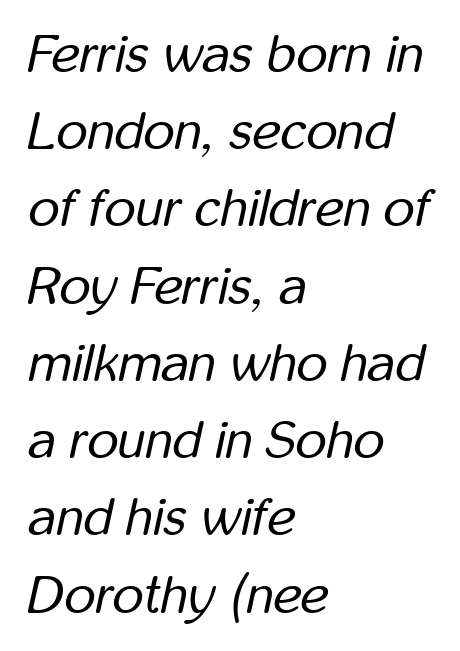
Q: Is the text bold? A: No.
Q: Is the text italic (slanted)? A: Yes, it leans right by about 12 degrees.
Q: Is the text underlined? A: No.
Q: How is the paragraph aligned? A: Left-aligned.
Q: Is the spacing between letters normal or unusually wide? A: Normal.
Q: Is the spacing between lines tight, normal or loose? A: Normal.
Q: Width (condensed, normal, or wide)? A: Condensed.
Q: Stroke contrast? A: Low.
Q: x-height? A: Medium.
Q: Monospaced? A: No.
